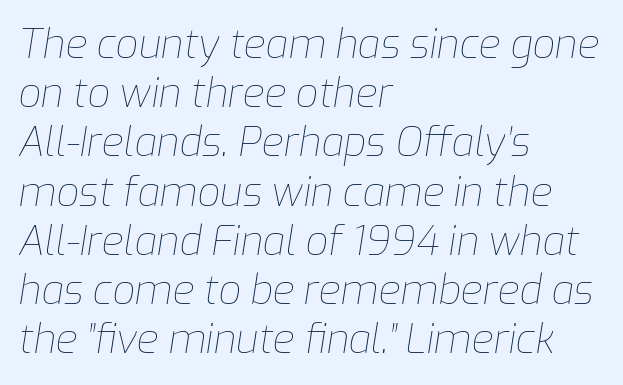
Q: Is the text bold? A: No.
Q: Is the text italic (slanted)? A: Yes, it leans right by about 9 degrees.
Q: Is the text underlined? A: No.
Q: How is the paragraph aligned? A: Left-aligned.
Q: Is the spacing between letters normal or unusually wide? A: Normal.
Q: Width (condensed, normal, or wide)? A: Normal.
Q: Stroke contrast? A: Low.
Q: x-height? A: Medium.
Q: Monospaced? A: No.
